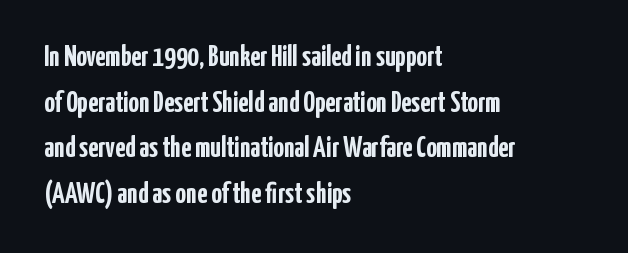
The image shows 29 px semibold, condensed sans-serif type, upright; set left-aligned, normal line spacing (1.57x), normal letter spacing, not underlined; low stroke contrast and a medium x-height.
